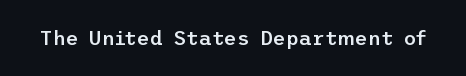
{"italic": "no", "bold": "semi", "underline": "no", "letter_spacing": "normal", "letter_spacing_em": 0.0, "glyph_px": 20}
